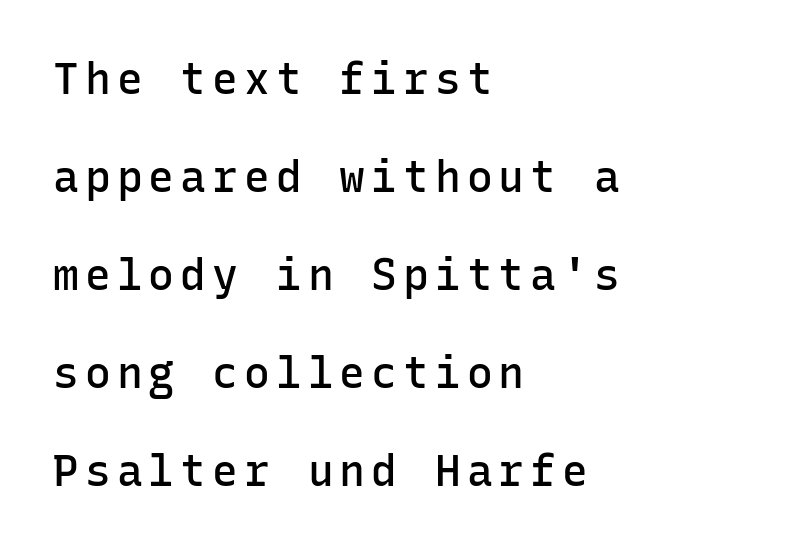
Q: Is the text bold? A: Semi-bold.
Q: Is the text italic (slanted)? A: No, it is upright.
Q: Is the typeface a serif or a sans-serif typeface? A: Sans-serif.
Q: Is the text underlined? A: No.
Q: How is the paragraph aligned? A: Left-aligned.
Q: Is the spacing between lines tight, normal or loose? A: Loose.
Q: Width (condensed, normal, or wide)? A: Normal.
Q: Stroke contrast? A: Low.
Q: x-height? A: Medium.
Q: Monospaced? A: Yes.
